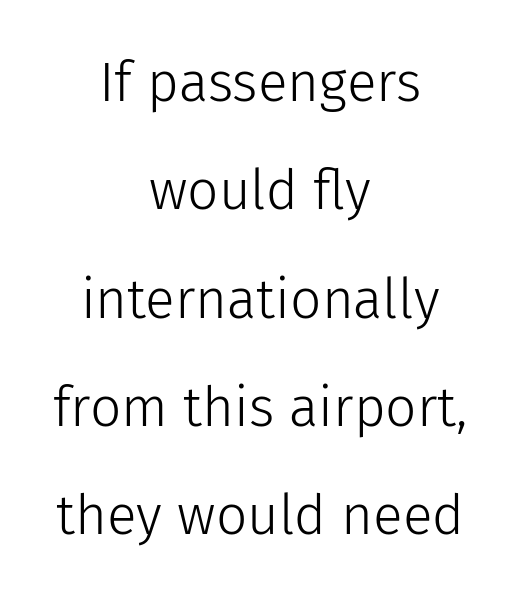
Q: Is the text bold? A: No.
Q: Is the text italic (slanted)? A: No, it is upright.
Q: Is the typeface a serif or a sans-serif typeface? A: Sans-serif.
Q: Is the text underlined? A: No.
Q: How is the paragraph aligned? A: Centered.
Q: Is the spacing between letters normal or unusually wide? A: Normal.
Q: Is the spacing between lines tight, normal or loose? A: Loose.
Q: Width (condensed, normal, or wide)? A: Normal.
Q: Stroke contrast? A: Low.
Q: x-height? A: Medium.
Q: Monospaced? A: No.
